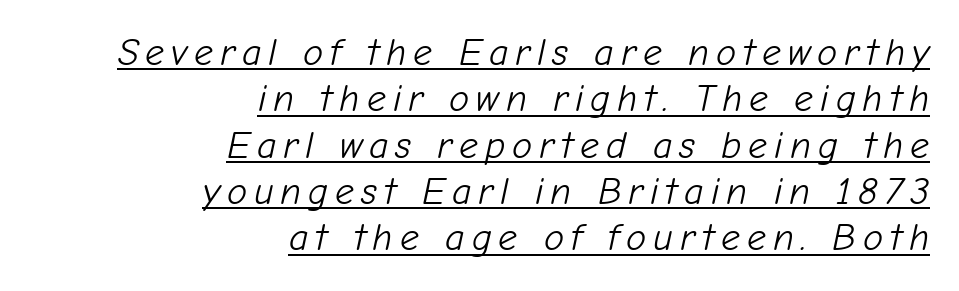
The image shows 38 px light type, italic (leaning right); set right-aligned, line spacing 1.22x, underlined; low stroke contrast and a medium x-height.
